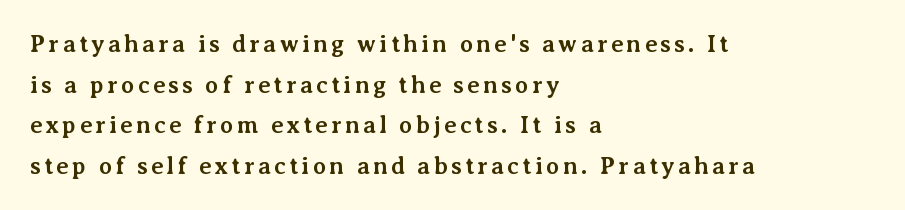
No italicization has been applied; the sample stays upright. Underline: absent. Evenly set lines give the paragraph a standard silhouette. Heft: maximum for text — a bold.
